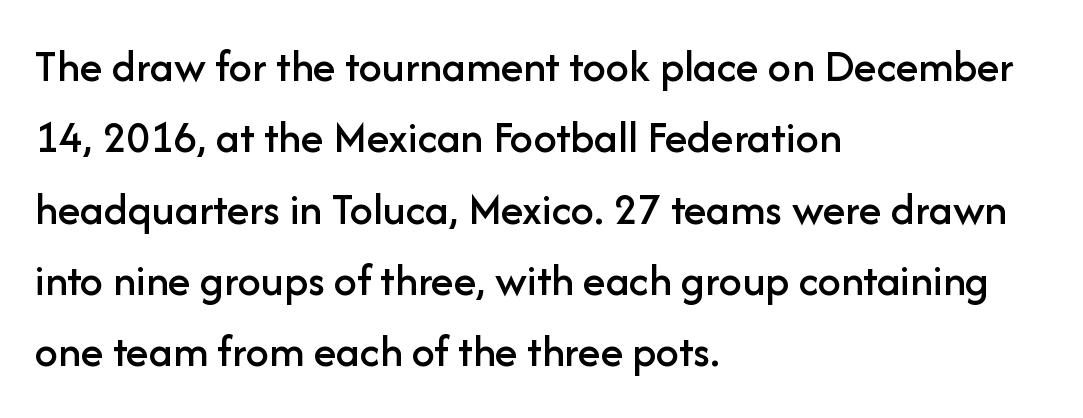
{"serif": "no", "italic": "no", "width": "normal", "stroke_contrast": "low", "x_height": "medium", "monospaced": "no", "underline": "no", "align": "left", "line_spacing": "normal", "line_spacing_ratio": 1.55, "letter_spacing": "normal", "letter_spacing_em": 0.0, "glyph_px": 46}
